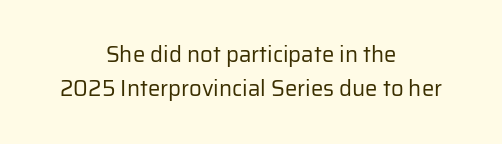
Vertical strokes here are truly vertical. Check the space under the baseline: it is left empty. Characters follow at the spacing the type designer built in. Stems here are at most as thick as an everyday book face. The setting favours the middle, as headings and verse often do.
